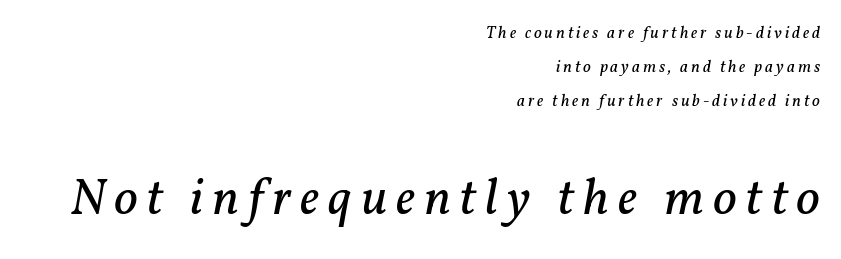
{"serif": "yes", "italic": "yes", "lean": "right", "slant_degrees": 11, "bold": "no", "weight": "regular", "width": "normal", "stroke_contrast": "low", "x_height": "medium", "monospaced": "no", "underline": "no", "align": "right", "line_spacing": "loose", "line_spacing_ratio": 1.99, "larger_block": "second", "size_ratio": 3.06, "glyph_px": 52}
